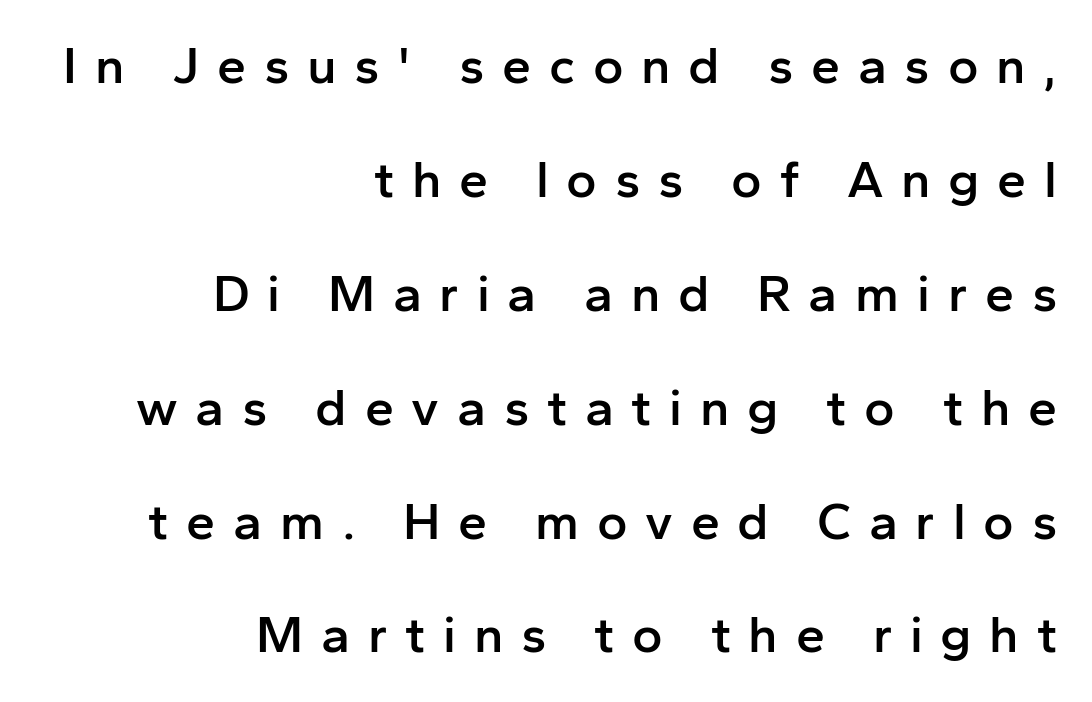
Style check: upright. These lines carry some extra weight — a demibold, not a full bold. The passage shown is not underscored anywhere. Widely set lines give the paragraph a tall, airy silhouette.
